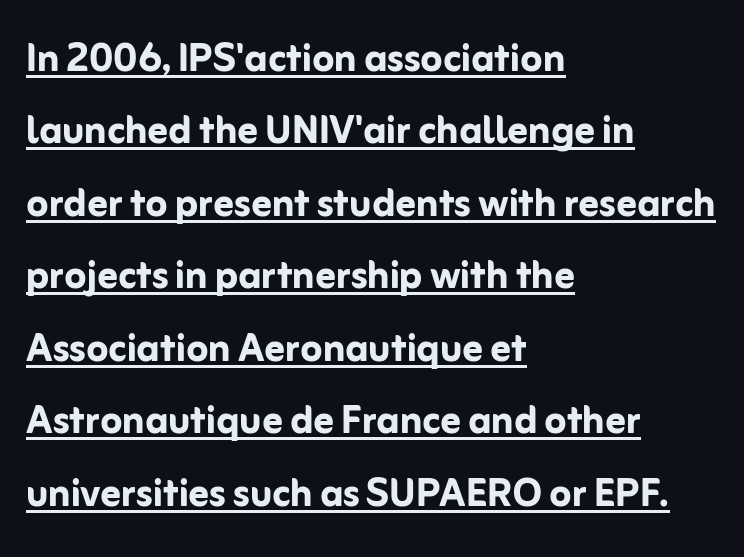
Q: Is the text bold? A: Yes.
Q: Is the text italic (slanted)? A: No, it is upright.
Q: Is the typeface a serif or a sans-serif typeface? A: Sans-serif.
Q: Is the text underlined? A: Yes.
Q: How is the paragraph aligned? A: Left-aligned.
Q: Is the spacing between letters normal or unusually wide? A: Normal.
Q: Is the spacing between lines tight, normal or loose? A: Normal.
Q: Width (condensed, normal, or wide)? A: Normal.
Q: Stroke contrast? A: Low.
Q: x-height? A: Medium.
Q: Monospaced? A: No.
